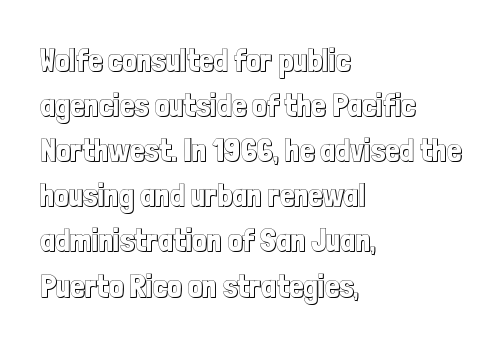
Q: Is the text italic (slanted)? A: No, it is upright.
Q: Is the text underlined? A: No.
Q: How is the paragraph aligned? A: Left-aligned.
Q: Is the spacing between letters normal or unusually wide? A: Normal.
Q: Is the spacing between lines tight, normal or loose? A: Normal.
Q: Width (condensed, normal, or wide)? A: Condensed.
Q: x-height? A: Medium.
Q: Monospaced? A: No.
